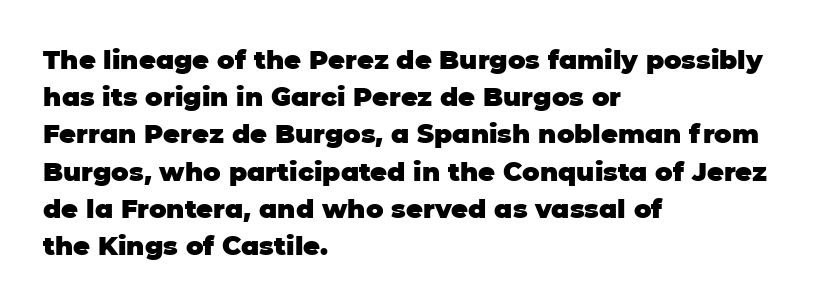
{"italic": "no", "bold": "yes", "underline": "no", "align": "left", "line_spacing": "normal", "line_spacing_ratio": 1.43, "letter_spacing": "normal", "letter_spacing_em": 0.0, "glyph_px": 26}
